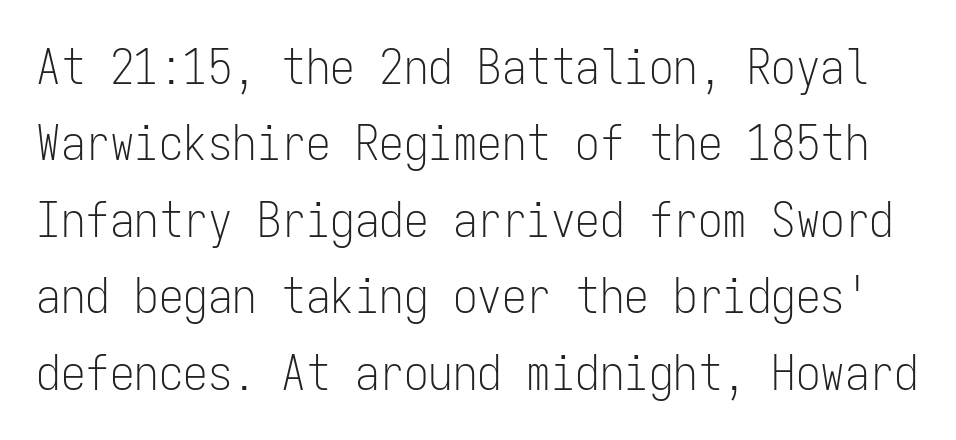
The space between consecutive lines is moderate. What stands out about the letter spacing? Nothing — it is the standard amount. Each stroke keeps to a modest, everyday thickness or less. Check under the words: just untouched page.
